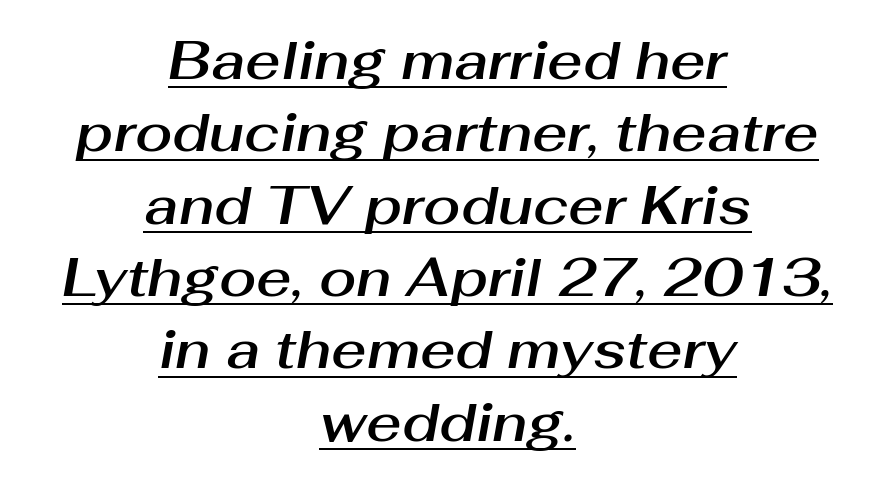
Notice how a bar underscores the lettering throughout. This sample uses an oblique cut, with every glyph tilted off the vertical. How are the letters spaced? Ordinarily, with no added tracking. In CSS terms this would be text-align: center. Think of a printed novel: that variable character pitch is what you see here. Evenly set lines give the paragraph a standard silhouette.
